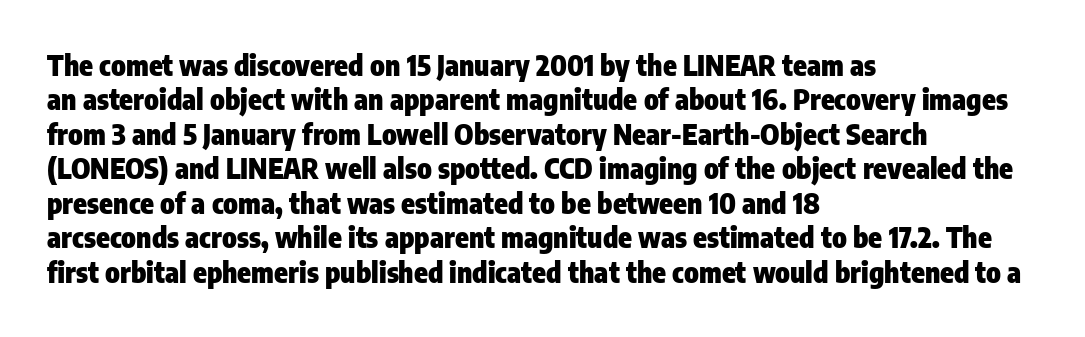
Each row of text sits above clean, open space. Type style note: lacks serifs. These words are printed bold, with thick strokes throughout. The line texture is even and compact thanks to regular tracking. Spacing verdict: proportional, widths tailored to each character. All the whitespace from short lines collects on the right.
